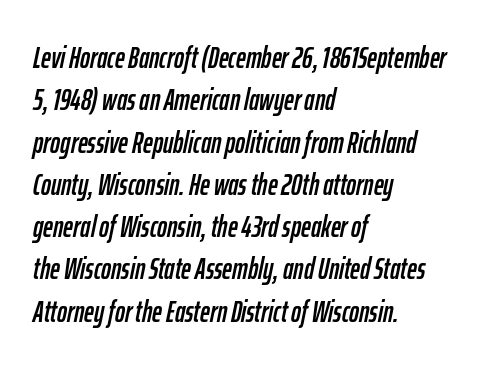
Q: Is the text italic (slanted)? A: Yes, it leans right by about 12 degrees.
Q: Is the text underlined? A: No.
Q: How is the paragraph aligned? A: Left-aligned.
Q: Is the spacing between letters normal or unusually wide? A: Normal.
Q: Is the spacing between lines tight, normal or loose? A: Normal.
Q: Width (condensed, normal, or wide)? A: Condensed.
Q: Stroke contrast? A: Low.
Q: x-height? A: Medium.
Q: Monospaced? A: No.
